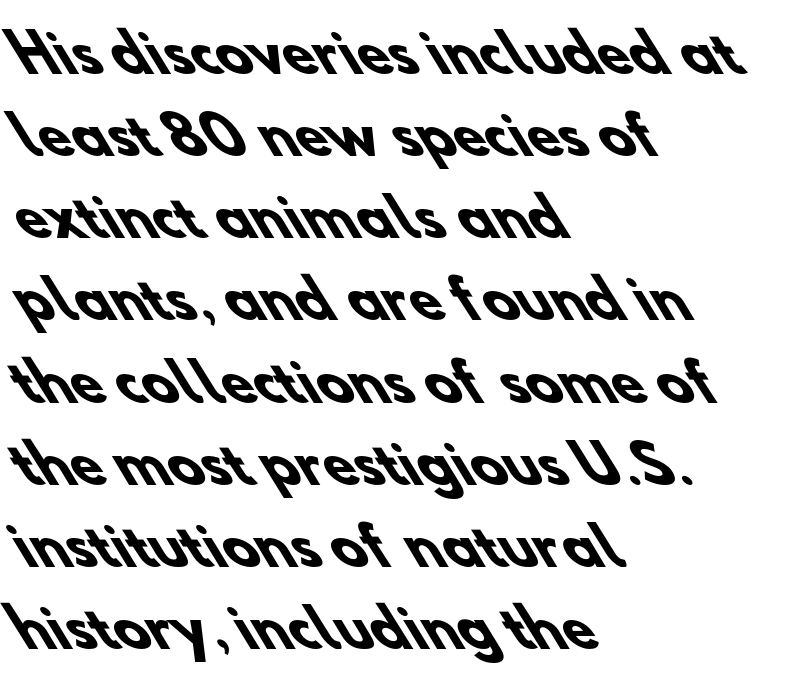
{"serif": "no", "bold": "yes", "weight": "heavy", "width": "normal", "stroke_contrast": "low", "x_height": "small", "monospaced": "no", "underline": "no", "align": "left", "line_spacing": "normal", "line_spacing_ratio": 1.58, "letter_spacing": "normal", "letter_spacing_em": 0.0, "glyph_px": 52}
